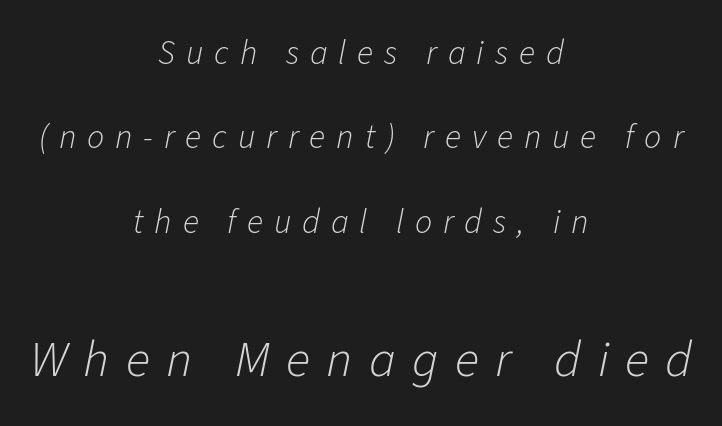
The image shows 51 px light type, italic (leaning right); set centered, loose line spacing (2.48x), unusually wide letter spacing (+0.32 em), not underlined; the second (bottom) block is 1.5x larger; low stroke contrast and a medium x-height.
